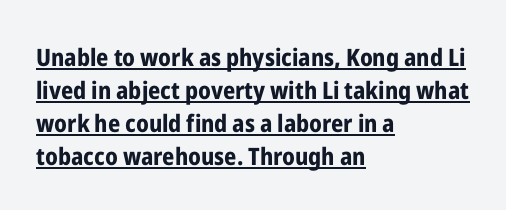
Q: Is the text bold? A: Yes.
Q: Is the text italic (slanted)? A: No, it is upright.
Q: Is the text underlined? A: Yes.
Q: How is the paragraph aligned? A: Left-aligned.
Q: Is the spacing between letters normal or unusually wide? A: Normal.
Q: Is the spacing between lines tight, normal or loose? A: Normal.
